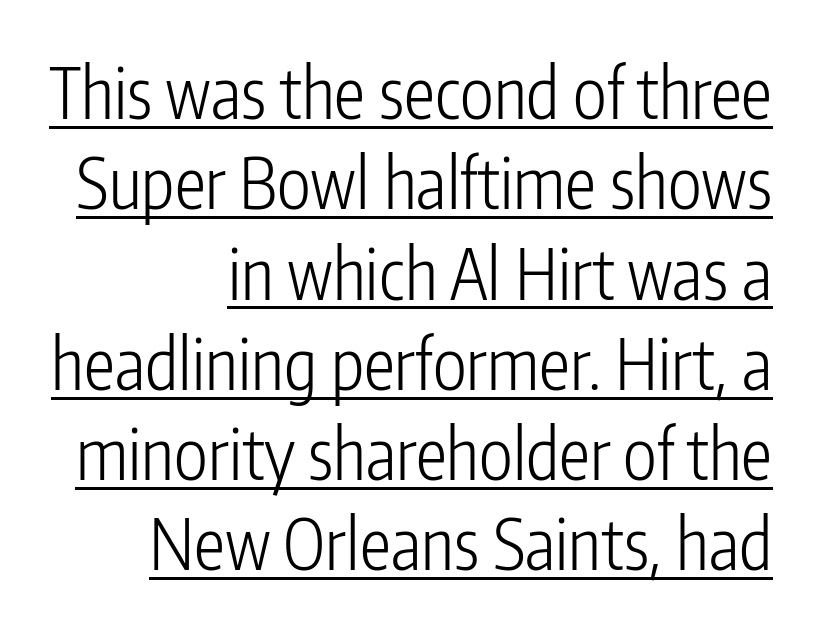
Q: Is the text bold? A: No.
Q: Is the text italic (slanted)? A: No, it is upright.
Q: Is the typeface a serif or a sans-serif typeface? A: Sans-serif.
Q: Is the text underlined? A: Yes.
Q: How is the paragraph aligned? A: Right-aligned.
Q: Is the spacing between letters normal or unusually wide? A: Normal.
Q: Is the spacing between lines tight, normal or loose? A: Normal.
Q: Width (condensed, normal, or wide)? A: Condensed.
Q: Stroke contrast? A: Low.
Q: x-height? A: Medium.
Q: Monospaced? A: No.
